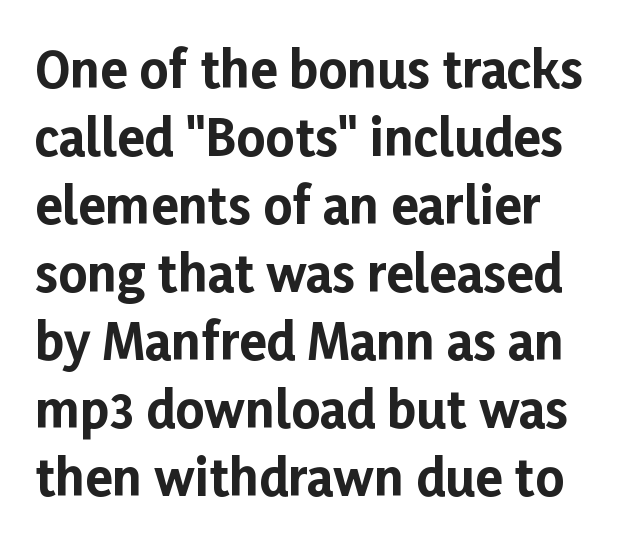
The image shows 50 px bold sans-serif type, upright; set left-aligned, normal line spacing (1.36x), normal letter spacing, not underlined; low stroke contrast and a medium x-height.
